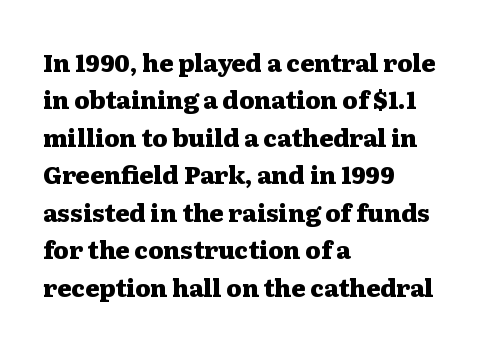
Q: Is the text bold? A: Yes.
Q: Is the text italic (slanted)? A: No, it is upright.
Q: Is the text underlined? A: No.
Q: How is the paragraph aligned? A: Left-aligned.
Q: Is the spacing between letters normal or unusually wide? A: Normal.
Q: Is the spacing between lines tight, normal or loose? A: Normal.
